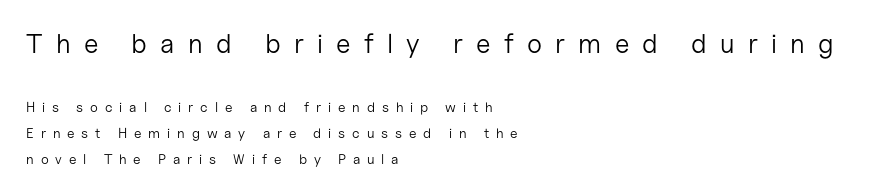
Weight: not bold — regular or lighter. Does the copy run flush right? No — it runs flush left. Someone cranked the tracking dial way up on this one. Any mark beneath the type? The region is blank.
